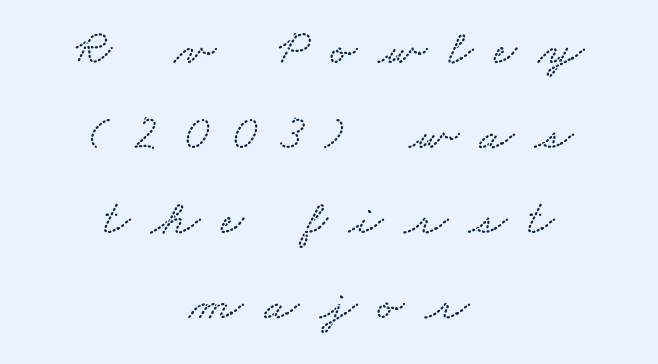
A normal amount of white space separates one row of letters from the next. Characters follow at a spacing far wider than the type designer built in. The letters advance in unequal steps, a hallmark of proportional type. Nobody drew a line under any word here. Leftover space on each line is divided equally before and after the words.
